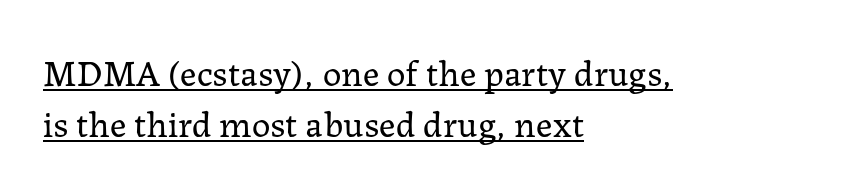
The image shows 37 px regular-weight serif type, upright; set left-aligned, normal line spacing (1.38x), normal letter spacing, underlined; low stroke contrast and a medium x-height.
